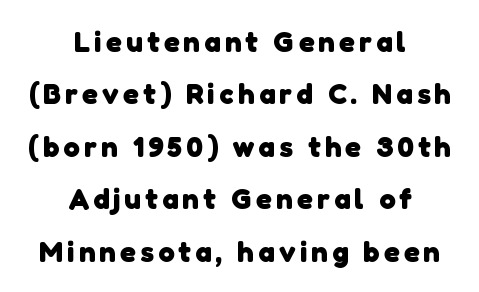
The image shows 29 px heavy sans-serif type; set centered, line spacing 1.81x, not underlined; low stroke contrast and a medium x-height.
